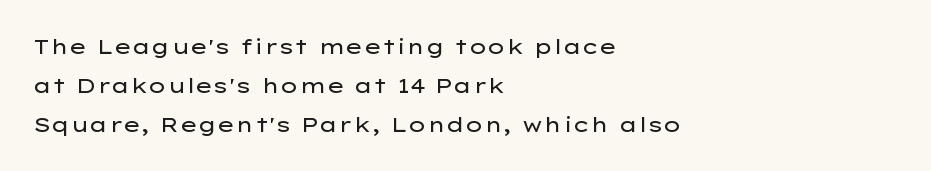
{"italic": "no", "bold": "no", "underline": "no", "align": "left", "line_spacing_ratio": 1.85, "letter_spacing": "normal", "letter_spacing_em": 0.0, "glyph_px": 21}
